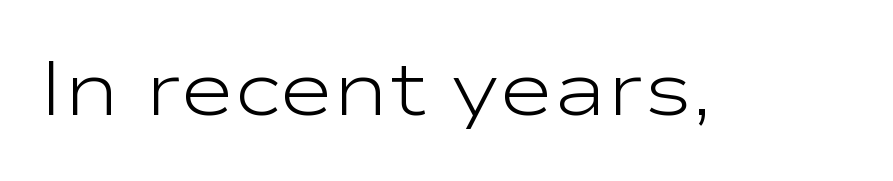
Q: Is the text bold? A: No.
Q: Is the text italic (slanted)? A: No, it is upright.
Q: Is the typeface a serif or a sans-serif typeface? A: Sans-serif.
Q: Is the text underlined? A: No.
Q: Is the spacing between letters normal or unusually wide? A: Normal.
Q: Width (condensed, normal, or wide)? A: Wide.
Q: Stroke contrast? A: Low.
Q: x-height? A: Medium.
Q: Monospaced? A: No.
